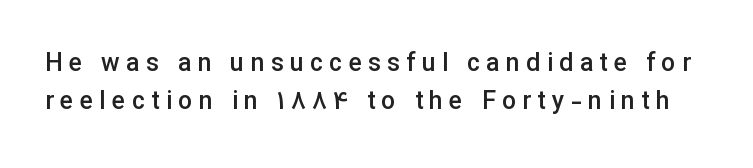
Reading down the column, the eye jumps a familiar distance to each next line. Does the weight exceed regular? Yes, but only to semibold. Beneath every word, the page is bare. Look at the tracking — it's clearly loosened, letters drifting apart.
